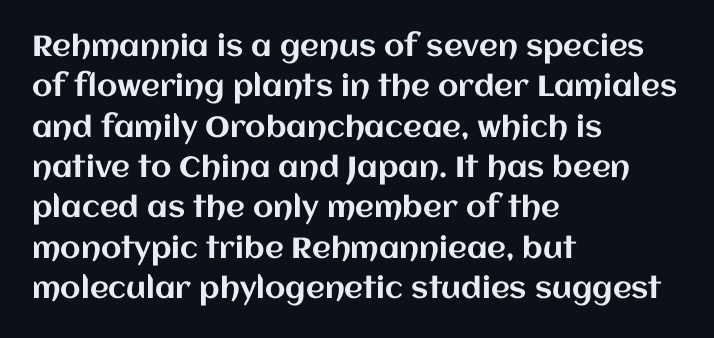
{"italic": "no", "width": "normal", "stroke_contrast": "medium", "x_height": "large", "monospaced": "no", "underline": "no", "align": "left", "line_spacing": "normal", "line_spacing_ratio": 1.39, "letter_spacing": "normal", "letter_spacing_em": 0.0, "glyph_px": 29}
